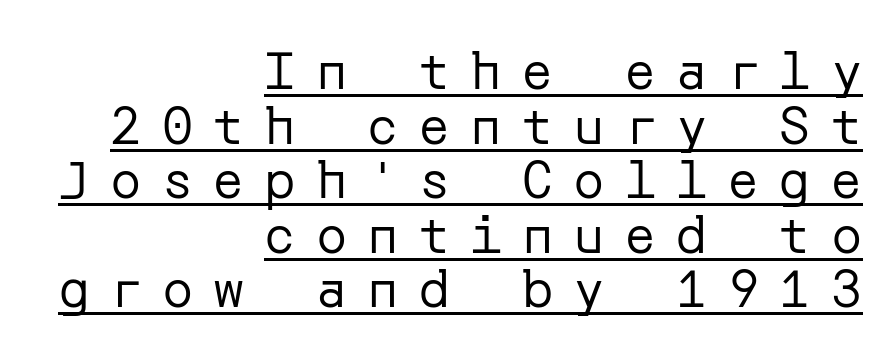
Q: Is the text bold? A: No.
Q: Is the text italic (slanted)? A: No, it is upright.
Q: Is the typeface a serif or a sans-serif typeface? A: Sans-serif.
Q: Is the text underlined? A: Yes.
Q: How is the paragraph aligned? A: Right-aligned.
Q: Is the spacing between letters normal or unusually wide? A: Unusually wide.
Q: Is the spacing between lines tight, normal or loose? A: Tight.
Q: Width (condensed, normal, or wide)? A: Normal.
Q: Stroke contrast? A: Low.
Q: x-height? A: Medium.
